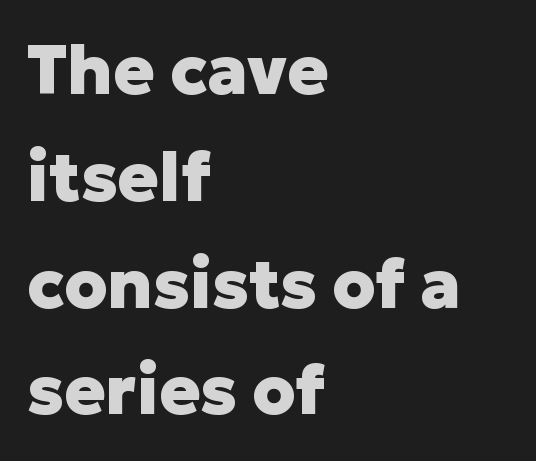
{"serif": "no", "italic": "no", "bold": "yes", "weight": "heavy", "width": "normal", "stroke_contrast": "low", "x_height": "medium", "monospaced": "no", "underline": "no", "align": "left", "line_spacing": "normal", "line_spacing_ratio": 1.57, "letter_spacing": "normal", "letter_spacing_em": 0.0, "glyph_px": 68}
